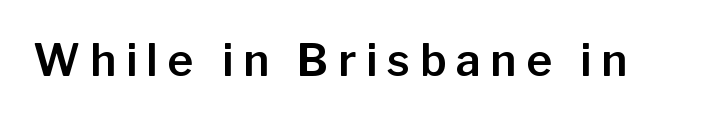
{"serif": "no", "italic": "no", "width": "normal", "stroke_contrast": "low", "x_height": "medium", "monospaced": "no", "underline": "no", "letter_spacing": "wide", "letter_spacing_em": 0.22, "glyph_px": 44}
